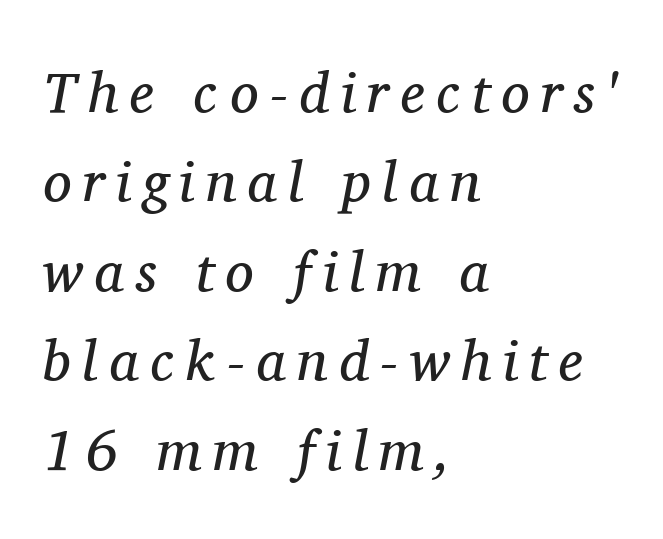
{"serif": "yes", "italic": "yes", "lean": "right", "slant_degrees": 11, "bold": "no", "weight": "regular", "width": "normal", "stroke_contrast": "medium", "x_height": "medium", "monospaced": "no", "underline": "no", "align": "left", "line_spacing": "normal", "line_spacing_ratio": 1.57, "letter_spacing": "wide", "letter_spacing_em": 0.2, "glyph_px": 57}
